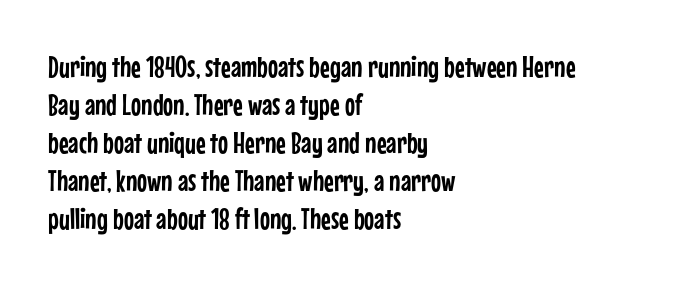
Q: Is the text italic (slanted)? A: No, it is upright.
Q: Is the typeface a serif or a sans-serif typeface? A: Sans-serif.
Q: Is the text underlined? A: No.
Q: How is the paragraph aligned? A: Left-aligned.
Q: Is the spacing between letters normal or unusually wide? A: Normal.
Q: Is the spacing between lines tight, normal or loose? A: Normal.
Q: Width (condensed, normal, or wide)? A: Condensed.
Q: Stroke contrast? A: Low.
Q: x-height? A: Medium.
Q: Monospaced? A: No.
